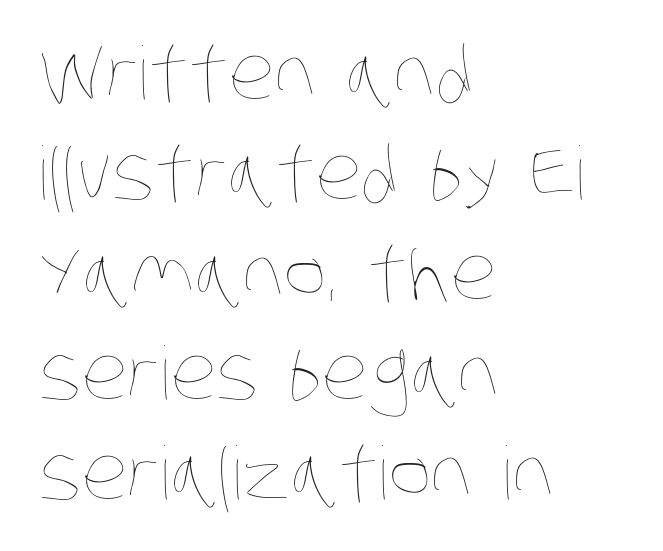
Q: Is the text bold? A: No.
Q: Is the text underlined? A: No.
Q: How is the paragraph aligned? A: Left-aligned.
Q: Is the spacing between letters normal or unusually wide? A: Normal.
Q: Is the spacing between lines tight, normal or loose? A: Normal.
Q: Width (condensed, normal, or wide)? A: Condensed.
Q: Stroke contrast? A: Low.
Q: x-height? A: Large.
Q: Monospaced? A: No.
